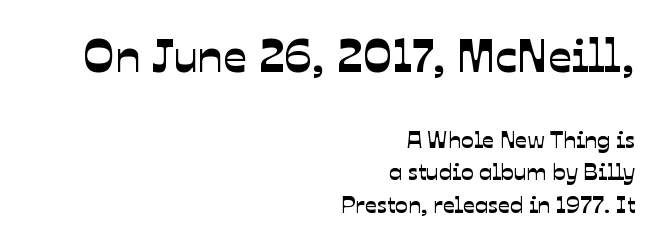
The image shows 47 px sans-serif type; set right-aligned, normal line spacing (1.36x), normal letter spacing, not underlined; the first (top) block is 1.96x larger; low stroke contrast and a medium x-height.
